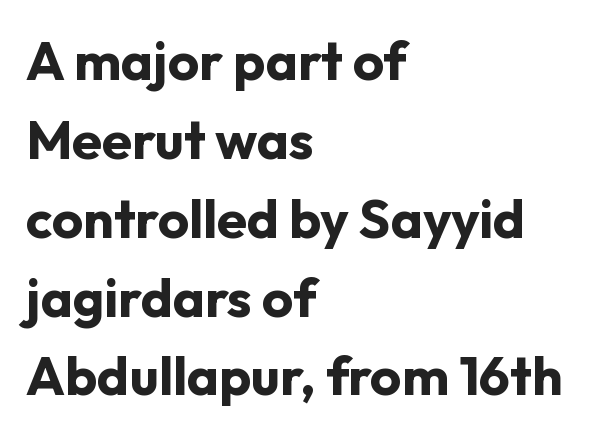
Does the lettering tilt? It doesn't — this is upright. How would I describe the line gaps? Plain and ordinary. Serifs: no, the terminals of the letterforms are clean. Weight: bold.
